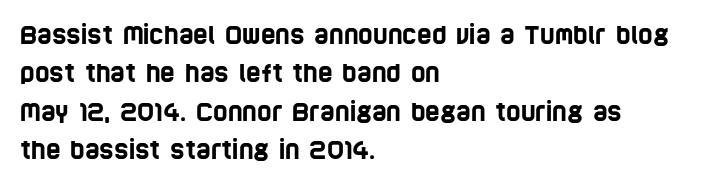
A student would call this left alignment; a typographer would say flush left, rag right. The space beneath each line is pristine and unruled. The gaps between neighbouring characters are ordinary and unremarkable. The designer left line spacing at the default.
